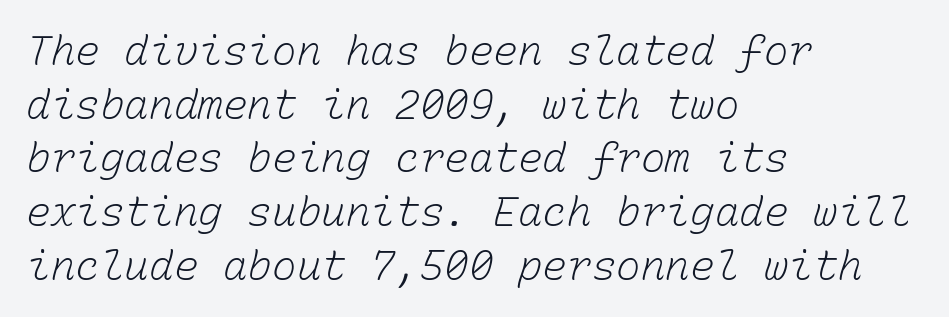
Q: Is the text bold? A: No.
Q: Is the text underlined? A: No.
Q: How is the paragraph aligned? A: Left-aligned.
Q: Is the spacing between letters normal or unusually wide? A: Normal.
Q: Is the spacing between lines tight, normal or loose? A: Normal.
Q: Width (condensed, normal, or wide)? A: Normal.
Q: Stroke contrast? A: Low.
Q: x-height? A: Medium.
Q: Monospaced? A: Yes.
